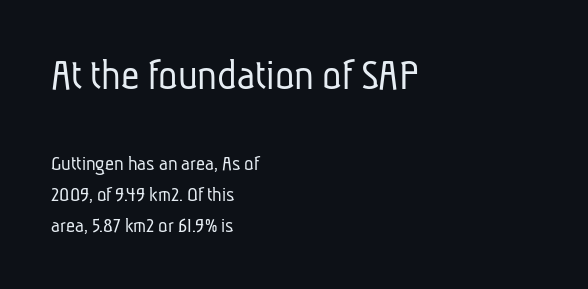
{"serif": "no", "bold": "no", "weight": "light", "width": "condensed", "stroke_contrast": "low", "x_height": "medium", "monospaced": "no", "underline": "no", "align": "left", "line_spacing": "normal", "line_spacing_ratio": 1.42, "letter_spacing": "normal", "letter_spacing_em": 0.0, "larger_block": "first", "size_ratio": 2.05, "glyph_px": 45}
